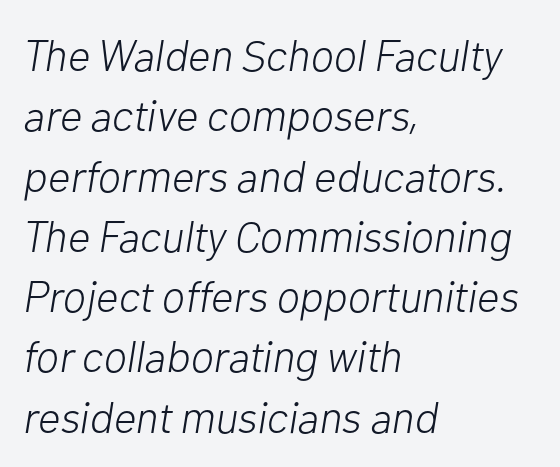
The image shows 44 px light type, italic (leaning right); set left-aligned, normal line spacing (1.37x), normal letter spacing, not underlined; low stroke contrast and a medium x-height.
